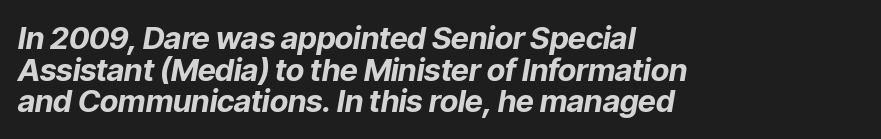
What stands out about the letter spacing? Nothing — it is the standard amount. In terms of leading, this rendering errs on the cramped side. Bare-footed words on every line. Note the varied advance widths — an 'i' is clearly narrower than an 'm'.
